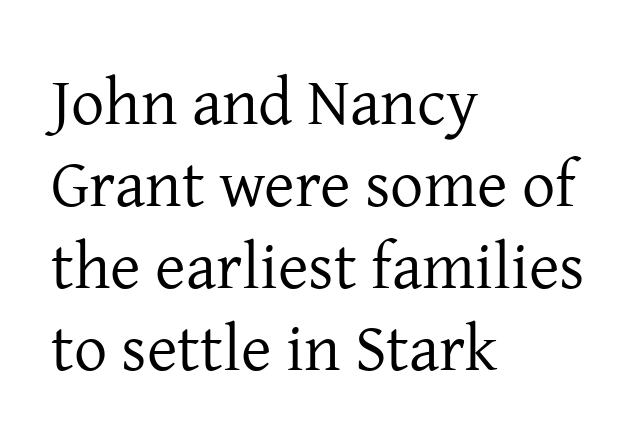
Line starts are locked; line ends wander. You can tell it's not italic because the verticals are truly vertical. Does extra space separate the letters? No, they use regular spacing. The type family on display is of the serif kind.
